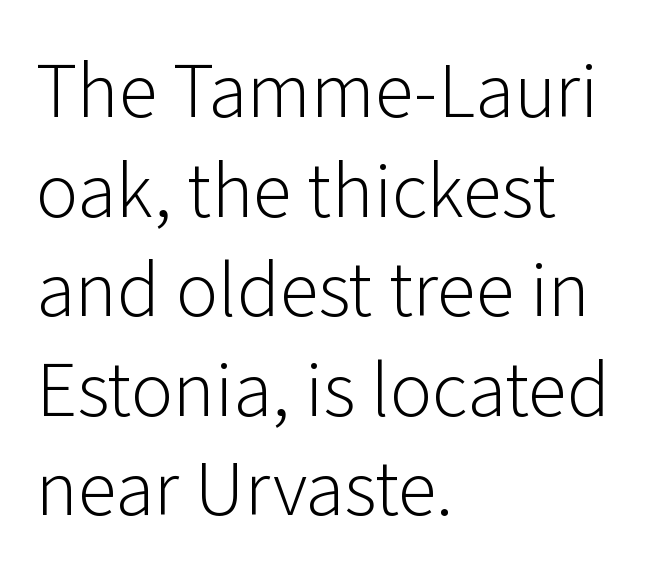
Varying glyph widths throughout — classic text-font behaviour. Students, observe: this is what conventionally led text looks like. Beneath every word, the page is bare. Nobody touched the tracking dial on this one. Posture: upright roman.
